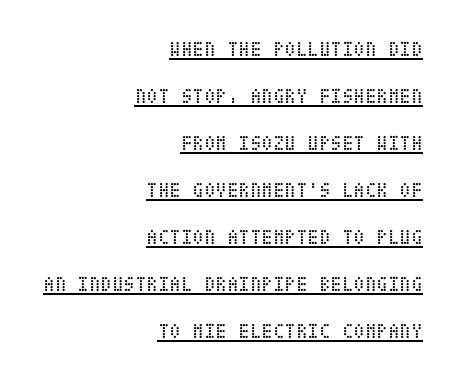
Each line ends at the same right margin while the left side varies. Stems and bowls with no extra thickness — not bold. In designer terms, the underline attribute is active on this setting. The lettering holds an erect, upright posture throughout. Look at the tracking — it's just the regular setting, nothing added. Line spacing here is loose.
